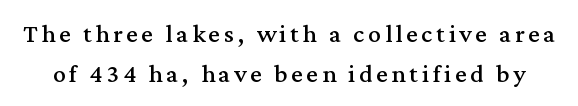
Is there any slant? The stems are plumb. Interline gaps are of average width in this sample. The area under the type is left untouched.
